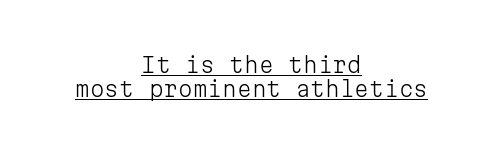
{"italic": "no", "bold": "no", "underline": "yes", "align": "center", "line_spacing_ratio": 1.16, "letter_spacing": "normal", "letter_spacing_em": 0.0, "glyph_px": 21}
